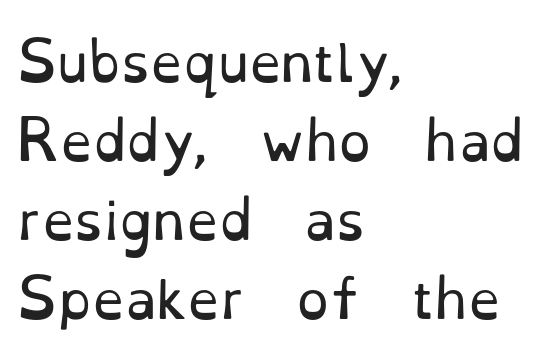
Think of a printed novel: that variable character pitch is what you see here. Quick note: interline space is typical. Leftover space on each line is placed entirely after the last word. The glyphs are unaccompanied by any horizontal stroke below them. Notice how the stems are strictly vertical — no italics here. Compared with typical body copy, the letter spacing here is the same.
